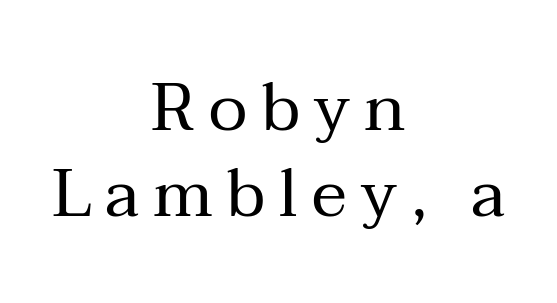
Each stroke keeps to a modest, everyday thickness or less. The line texture is sparse and dotted thanks to wide tracking. These lines stack symmetrically, like a column narrowing and widening about its center. In terms of leading, this rendering sits right in the middle. The passage shown is typed in a proportional face where columns would drift.
